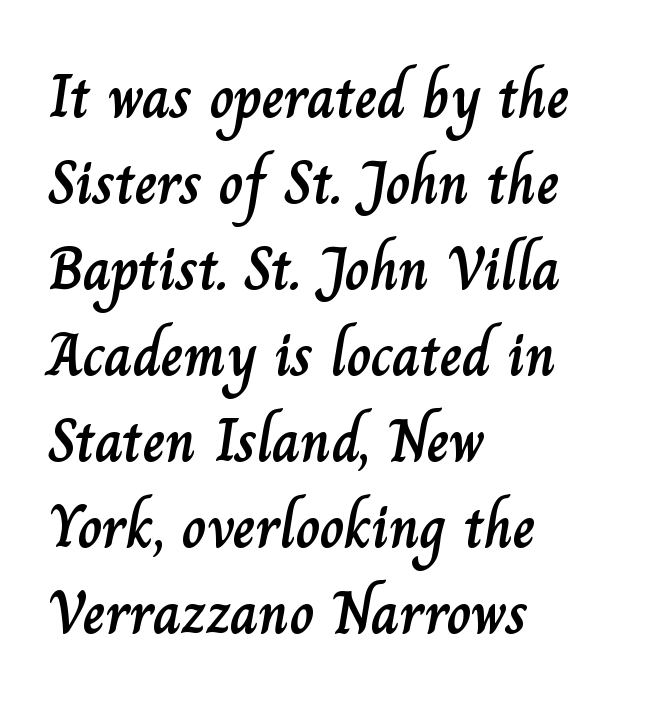
Is there much room between lines? A standard amount, neither cramped nor airy. A typesetter would call this proportional, since set widths differ per character. The rendering anchors every line to the left-hand side. The space directly below the letters is spotless. What stands out about the letter spacing? Nothing — it is the standard amount.
